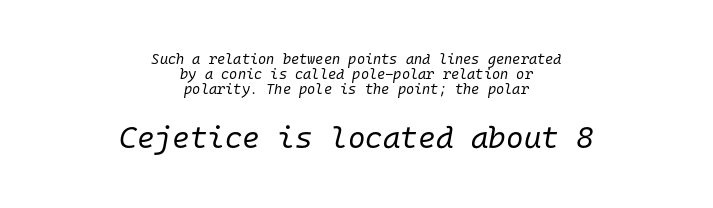
The image shows 30 px regular-weight type, italic (leaning right), monospaced; set centered, tight line spacing (1.08x), normal letter spacing, not underlined; the second (bottom) block is 2.14x larger; low stroke contrast and a medium x-height.
